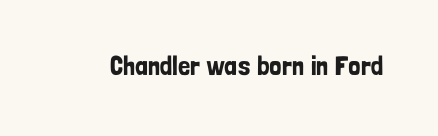
Q: Is the text italic (slanted)? A: No, it is upright.
Q: Is the text underlined? A: No.
Q: Is the spacing between letters normal or unusually wide? A: Normal.
